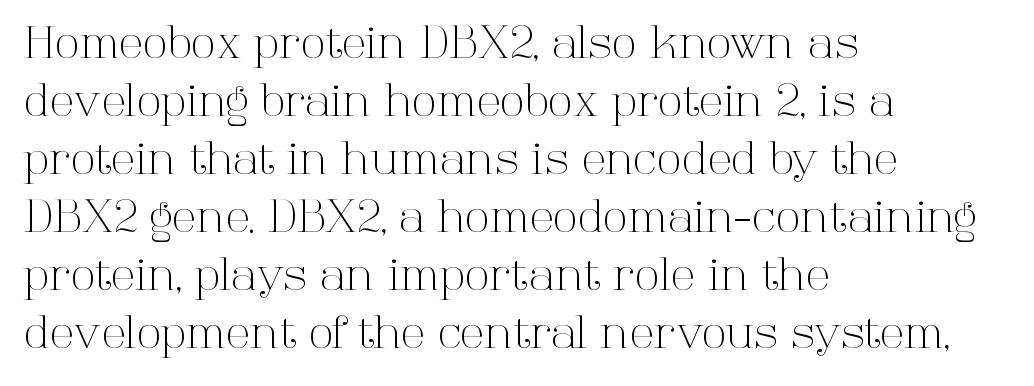
The image shows 45 px light serif type, upright; set left-aligned, normal line spacing (1.29x), normal letter spacing, not underlined; high stroke contrast and a medium x-height.
